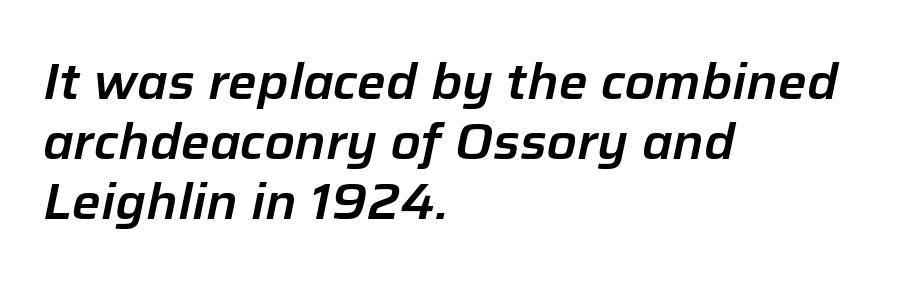
Q: Is the text italic (slanted)? A: Yes, it leans right by about 12 degrees.
Q: Is the text underlined? A: No.
Q: How is the paragraph aligned? A: Left-aligned.
Q: Is the spacing between letters normal or unusually wide? A: Normal.
Q: Width (condensed, normal, or wide)? A: Normal.
Q: Stroke contrast? A: Low.
Q: x-height? A: Medium.
Q: Monospaced? A: No.
